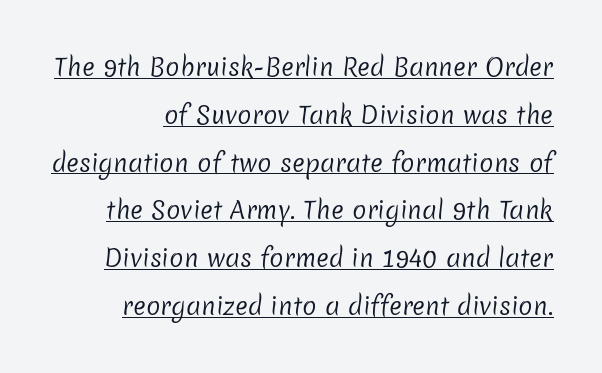
Q: Is the text bold? A: No.
Q: Is the text underlined? A: Yes.
Q: Is the spacing between letters normal or unusually wide? A: Normal.
Q: Is the spacing between lines tight, normal or loose? A: Loose.
